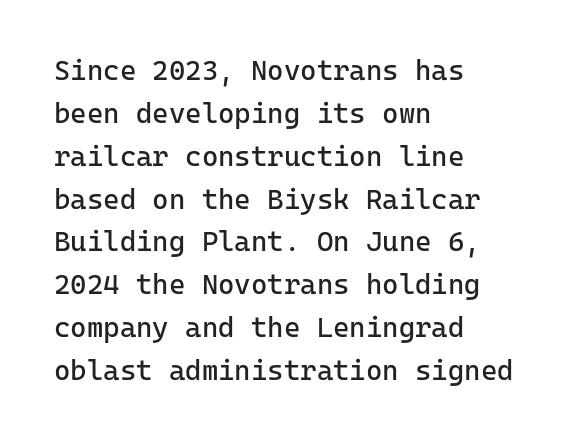
Glyph-to-glyph distance matches everyday printed text. Honestly, there is no underline to notice here at all. The setting favours the left margin, as ordinary paragraphs usually do. The text was rendered using a sans face with plain stroke endings. The font is comparable to plain body text, perhaps lighter. This sample has the even, mechanical cadence of fixed-width lettering.
